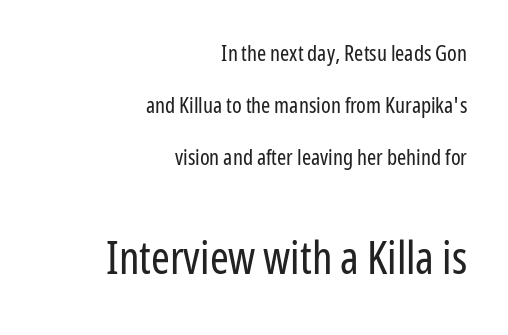
The image shows 45 px regular-weight, condensed sans-serif type, upright; set right-aligned, loose line spacing (2.37x), normal letter spacing, not underlined; the second (bottom) block is 2.05x larger; low stroke contrast and a medium x-height.
